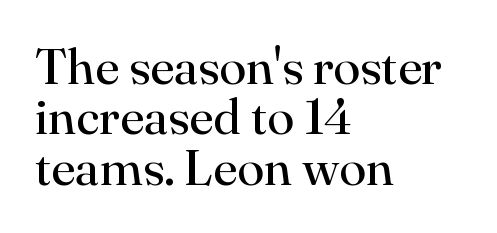
The image shows 50 px regular-weight serif type, upright; set left-aligned, tight line spacing (1.01x), normal letter spacing, not underlined; high stroke contrast and a small x-height.
